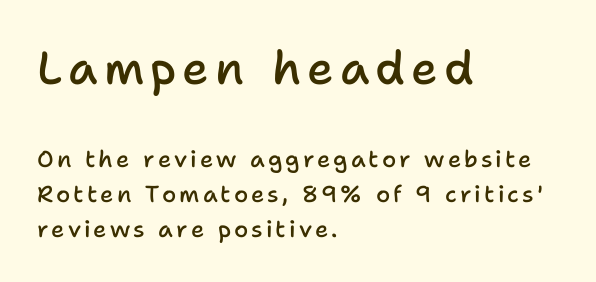
Q: Is the text bold? A: Semi-bold.
Q: Is the text italic (slanted)? A: No, it is upright.
Q: Is the typeface a serif or a sans-serif typeface? A: Sans-serif.
Q: Is the text underlined? A: No.
Q: How is the paragraph aligned? A: Left-aligned.
Q: Is the spacing between lines tight, normal or loose? A: Normal.
Q: Which block of text is set in a larger size, the first (top) or the second (bottom)? A: The first (top) one.
Q: Width (condensed, normal, or wide)? A: Normal.
Q: Stroke contrast? A: Low.
Q: x-height? A: Medium.
Q: Monospaced? A: No.
